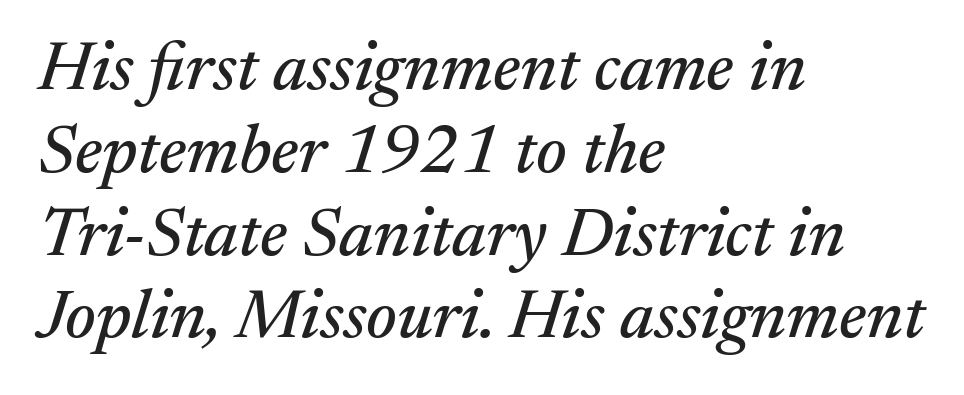
Tracking value appears to be zero — textbook default spacing. Think of a printed novel: that variable character pitch is what you see here. Horizontally, the lines are justified to the leading edge only. Nobody drew a line under any word here.
